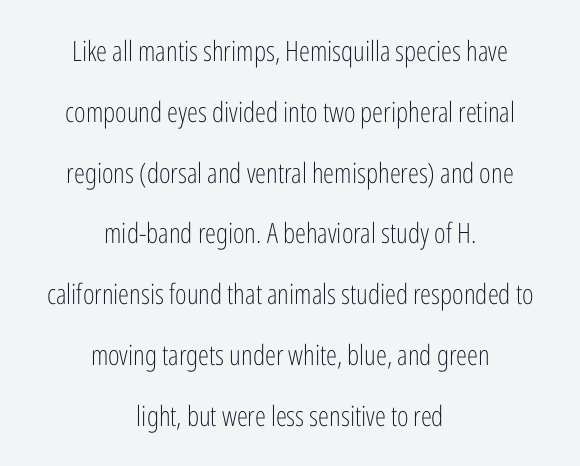
Q: Is the text bold? A: No.
Q: Is the text italic (slanted)? A: No, it is upright.
Q: Is the typeface a serif or a sans-serif typeface? A: Sans-serif.
Q: Is the text underlined? A: No.
Q: How is the paragraph aligned? A: Centered.
Q: Is the spacing between letters normal or unusually wide? A: Normal.
Q: Is the spacing between lines tight, normal or loose? A: Loose.
Q: Width (condensed, normal, or wide)? A: Condensed.
Q: Stroke contrast? A: Low.
Q: x-height? A: Medium.
Q: Monospaced? A: No.
